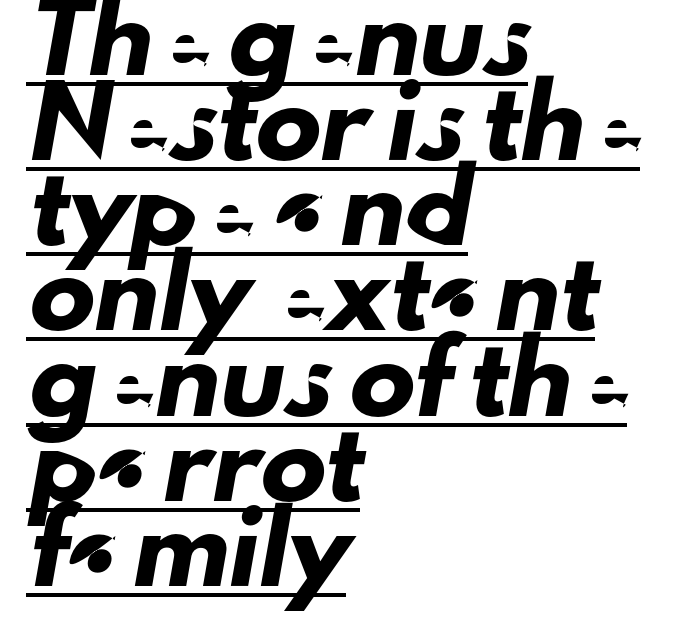
The image shows 65 px sans-serif type; set left-aligned, normal line spacing (1.31x), normal letter spacing, underlined; low stroke contrast and a small x-height.
